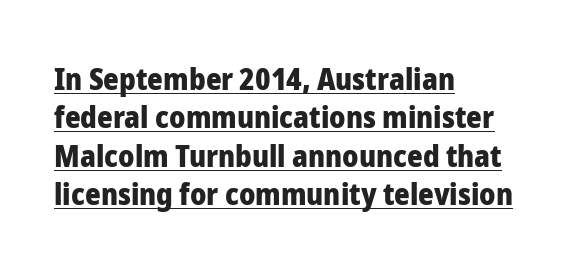
{"serif": "no", "italic": "no", "bold": "yes", "weight": "heavy", "width": "normal", "stroke_contrast": "low", "x_height": "medium", "monospaced": "no", "underline": "yes", "align": "left", "line_spacing": "normal", "line_spacing_ratio": 1.28, "letter_spacing": "normal", "letter_spacing_em": 0.0, "glyph_px": 30}
